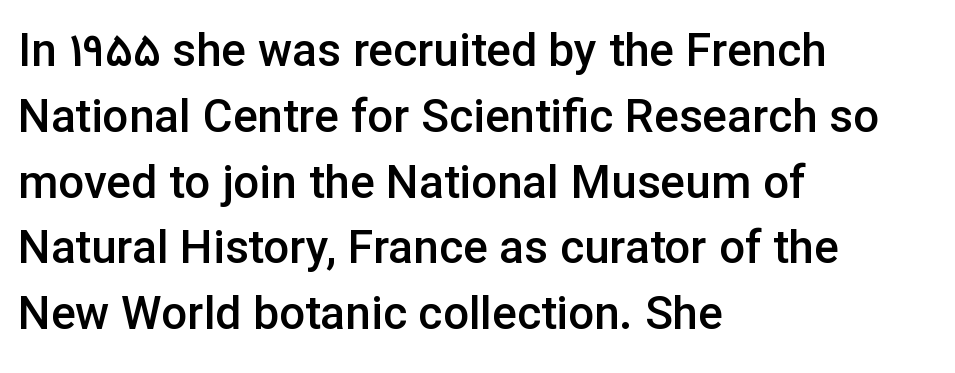
{"serif": "no", "italic": "no", "bold": "semi", "weight": "semibold", "width": "normal", "stroke_contrast": "low", "x_height": "medium", "monospaced": "no", "underline": "no", "align": "left", "line_spacing": "normal", "line_spacing_ratio": 1.43, "letter_spacing": "normal", "letter_spacing_em": 0.0, "glyph_px": 46}
